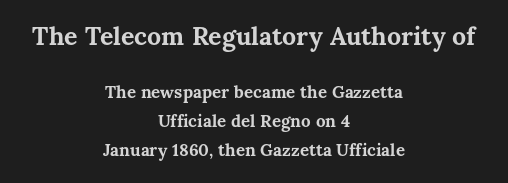
{"italic": "no", "bold": "yes", "underline": "no", "align": "center", "line_spacing": "normal", "line_spacing_ratio": 1.7, "letter_spacing": "normal", "letter_spacing_em": 0.0, "larger_block": "first", "size_ratio": 1.47, "glyph_px": 25}
